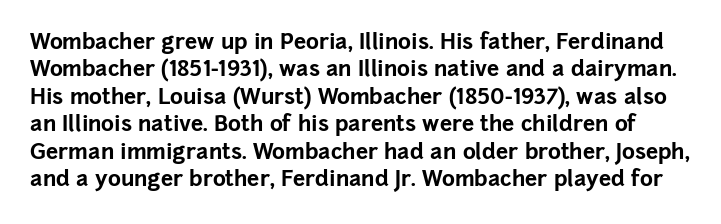
The image shows 22 px bold type, upright; set normal line spacing (1.25x), normal letter spacing, not underlined.
